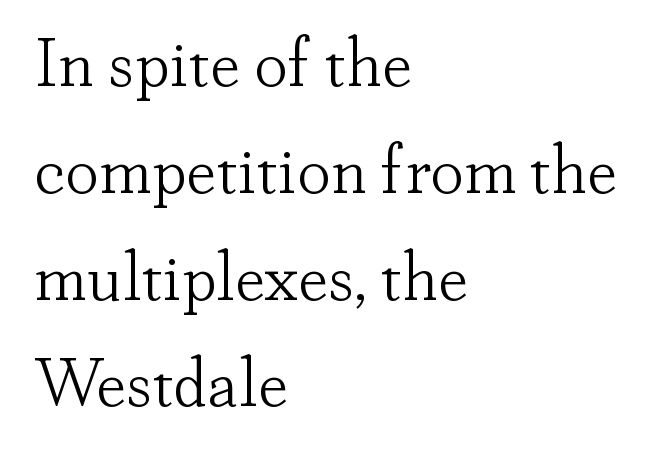
The image shows 68 px light serif type, upright; set left-aligned, normal line spacing (1.57x), normal letter spacing, not underlined; low stroke contrast and a small x-height.
